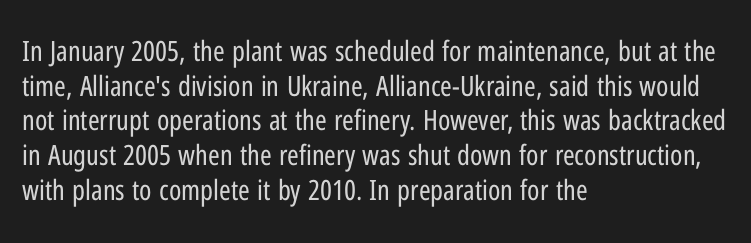
Anything drawn beneath the words? Only blank space. Note the varied advance widths — an 'i' is clearly narrower than an 'm'. Counters stay open thanks to moderate or lighter strokes. The type family on display is of the sans-serif kind.
